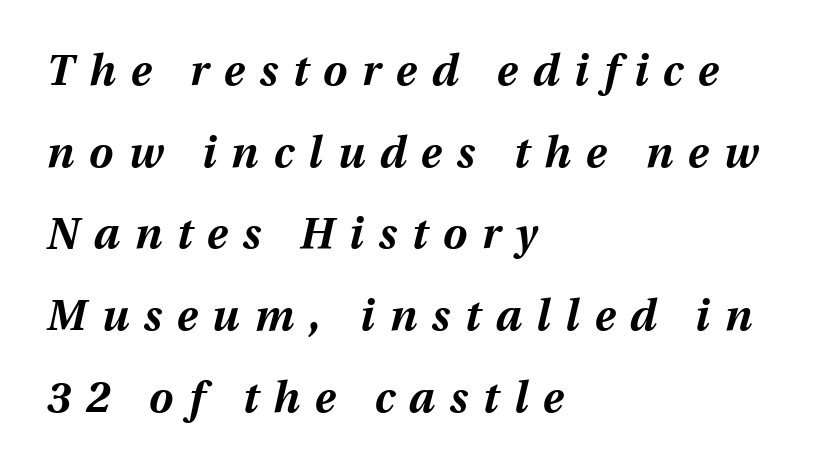
Q: Is the text bold? A: Yes.
Q: Is the text italic (slanted)? A: Yes, it leans right by about 12 degrees.
Q: Is the text underlined? A: No.
Q: How is the paragraph aligned? A: Left-aligned.
Q: Is the spacing between letters normal or unusually wide? A: Unusually wide.
Q: Is the spacing between lines tight, normal or loose? A: Loose.
Q: Width (condensed, normal, or wide)? A: Normal.
Q: Stroke contrast? A: Medium.
Q: x-height? A: Medium.
Q: Monospaced? A: No.
